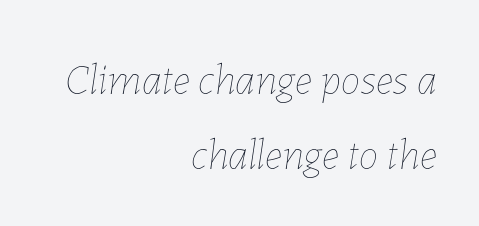
The image shows 44 px thin type, italic (leaning right); set right-aligned, normal line spacing (1.7x), normal letter spacing, not underlined; low stroke contrast and a medium x-height.
